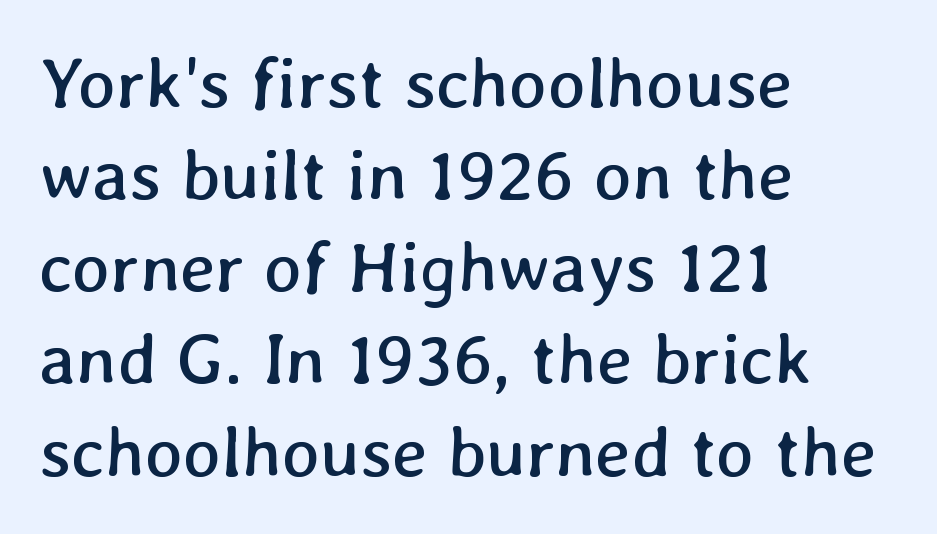
The image shows 72 px regular-weight type; set left-aligned, normal line spacing (1.28x), normal letter spacing, not underlined; low stroke contrast and a medium x-height.
